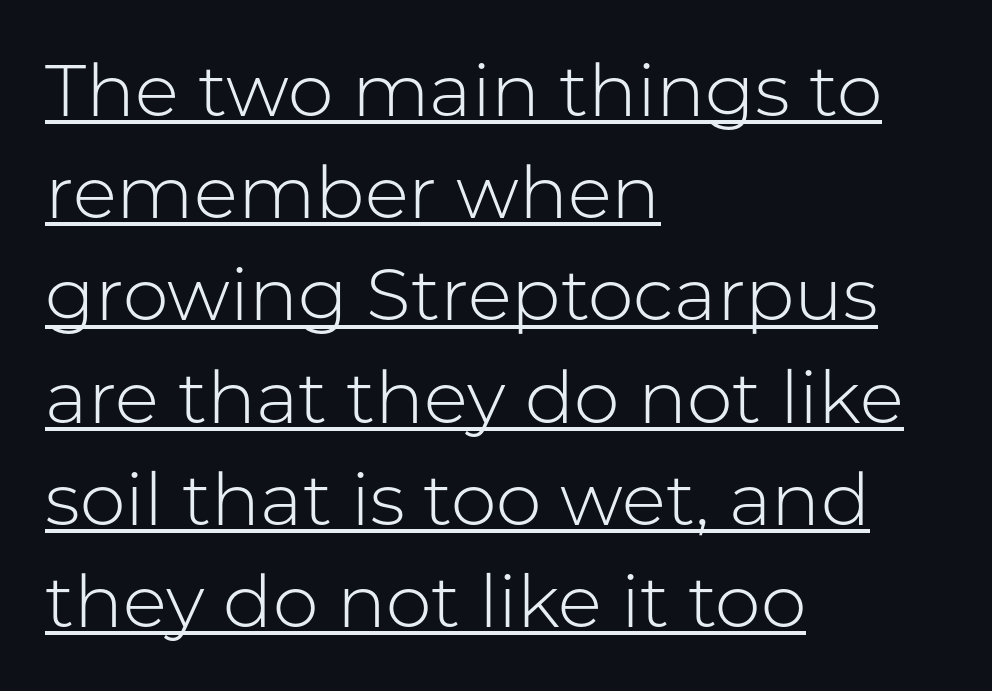
Q: Is the text bold? A: No.
Q: Is the text italic (slanted)? A: No, it is upright.
Q: Is the typeface a serif or a sans-serif typeface? A: Sans-serif.
Q: Is the text underlined? A: Yes.
Q: How is the paragraph aligned? A: Left-aligned.
Q: Is the spacing between letters normal or unusually wide? A: Normal.
Q: Is the spacing between lines tight, normal or loose? A: Normal.
Q: Width (condensed, normal, or wide)? A: Normal.
Q: Stroke contrast? A: Low.
Q: x-height? A: Medium.
Q: Monospaced? A: No.
